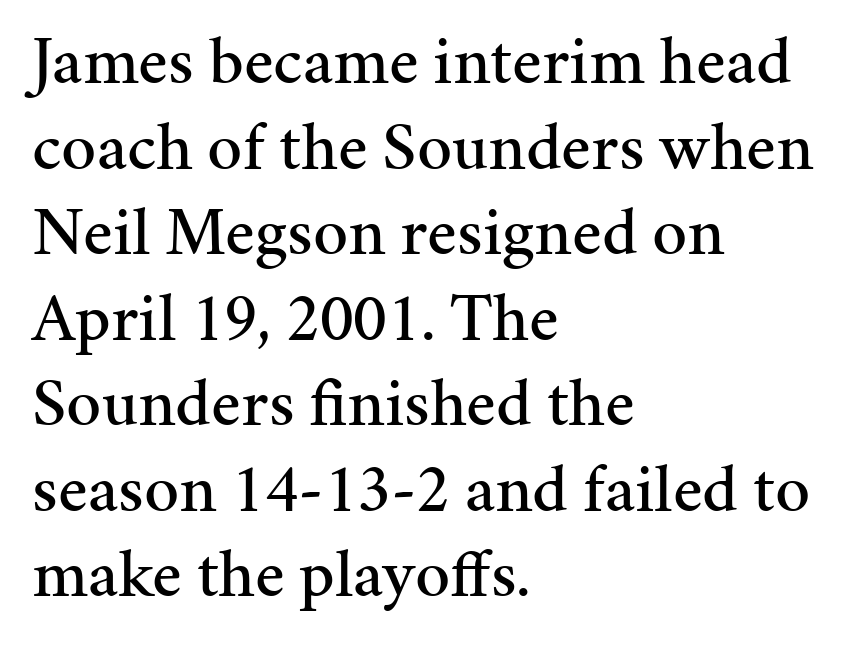
You can tell it's not italic because the verticals are truly vertical. Serifs: yes, visible at the terminals of the letterforms. Here the glyphs are tracked normally, forming tight word shapes. Think of a printed novel: that variable character pitch is what you see here. The paragraph shown leans on its left margin. Unmarked baselines from the first word to the last.
